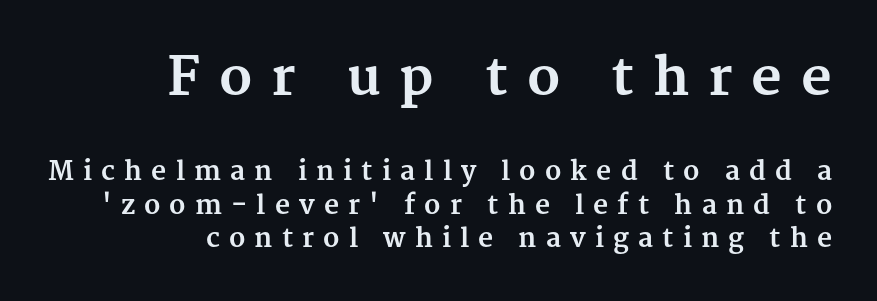
{"serif": "yes", "italic": "no", "bold": "yes", "weight": "bold", "width": "normal", "stroke_contrast": "medium", "x_height": "medium", "monospaced": "no", "underline": "no", "align": "right", "line_spacing": "normal", "line_spacing_ratio": 1.28, "letter_spacing": "wide", "letter_spacing_em": 0.35, "larger_block": "first", "size_ratio": 2.04, "glyph_px": 53}
